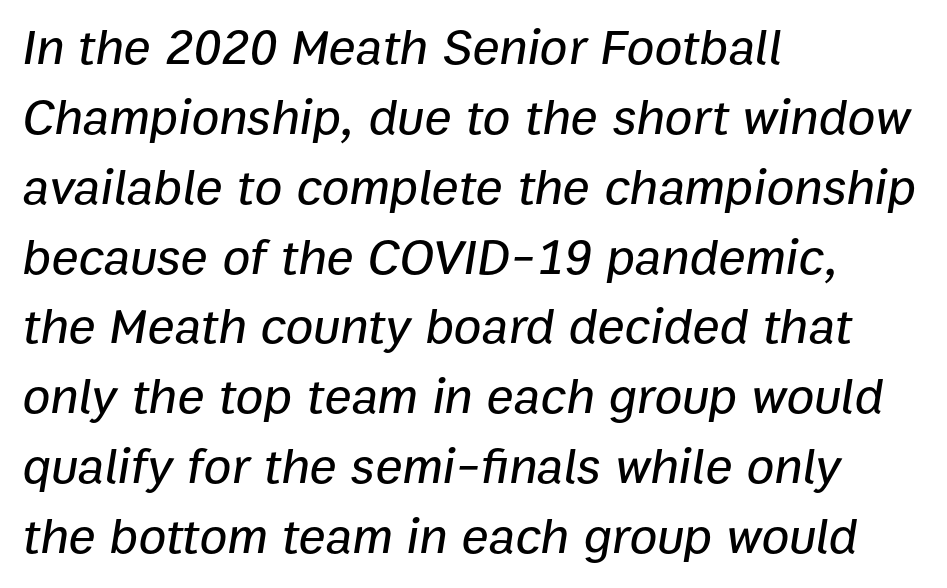
The image shows 51 px text type, italic (leaning right); set left-aligned, normal line spacing (1.37x), normal letter spacing, not underlined; low stroke contrast and a medium x-height.
